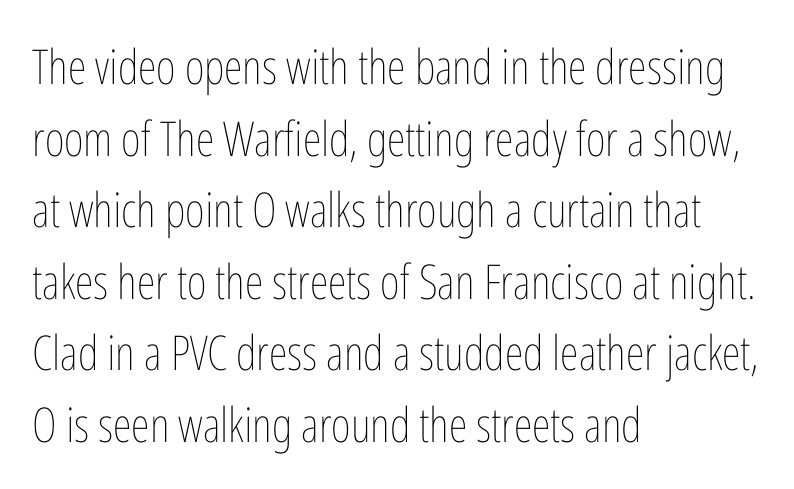
Q: Is the text bold? A: No.
Q: Is the text italic (slanted)? A: No, it is upright.
Q: Is the text underlined? A: No.
Q: How is the paragraph aligned? A: Left-aligned.
Q: Is the spacing between letters normal or unusually wide? A: Normal.
Q: Is the spacing between lines tight, normal or loose? A: Normal.
Q: Width (condensed, normal, or wide)? A: Condensed.
Q: Stroke contrast? A: Low.
Q: x-height? A: Medium.
Q: Monospaced? A: No.
